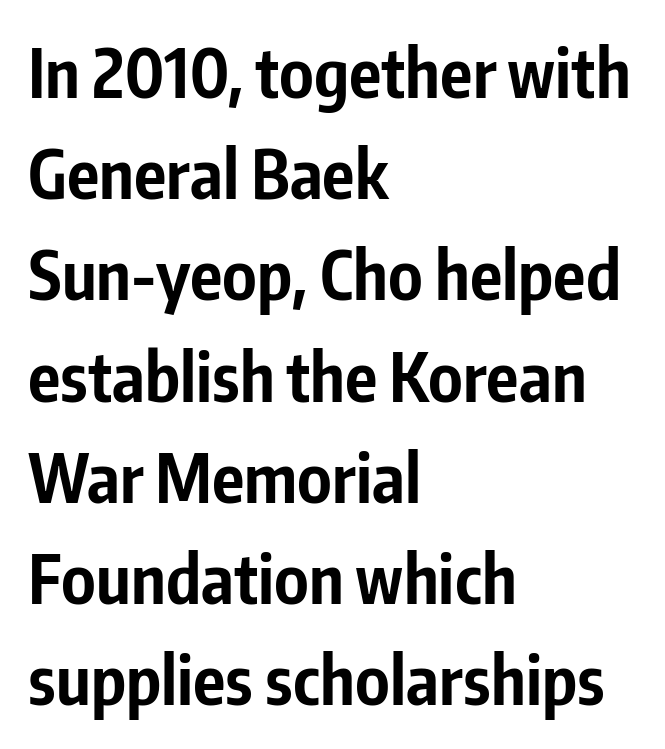
Honestly, the letter spacing is just normal — you wouldn't notice it. What's the leading like? Ordinary, nothing unusual. A typesetter would call this proportional, since set widths differ per character. Designer's note — italics off, roman on. The font is running at its bold setting.
